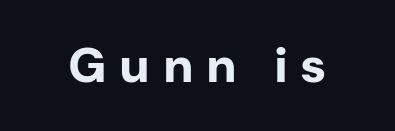
Q: Is the text bold? A: Yes.
Q: Is the text italic (slanted)? A: No, it is upright.
Q: Is the typeface a serif or a sans-serif typeface? A: Sans-serif.
Q: Is the text underlined? A: No.
Q: Is the spacing between letters normal or unusually wide? A: Unusually wide.
Q: Width (condensed, normal, or wide)? A: Normal.
Q: Stroke contrast? A: Low.
Q: x-height? A: Medium.
Q: Monospaced? A: No.
